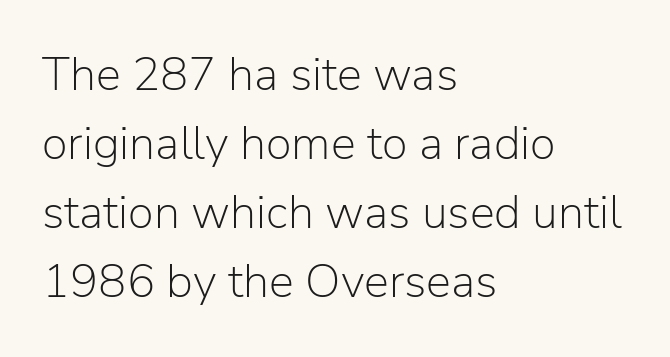
The image shows 47 px light sans-serif type, upright; set left-aligned, normal line spacing (1.47x), normal letter spacing, not underlined; low stroke contrast and a medium x-height.
